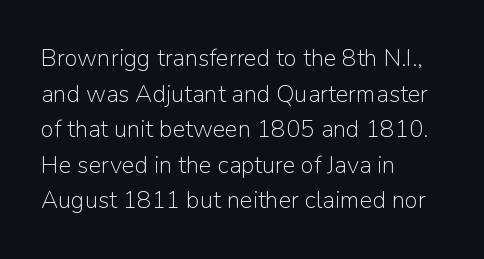
No italicization has been applied; the sample stays upright. Each line starts at the same left margin while the right side varies. Weight: regular or lighter. Compared with typical paragraphs, the rows here are spaced about the same. No extra tracking has been applied to these lines. Any mark beneath the type? The region is blank.
